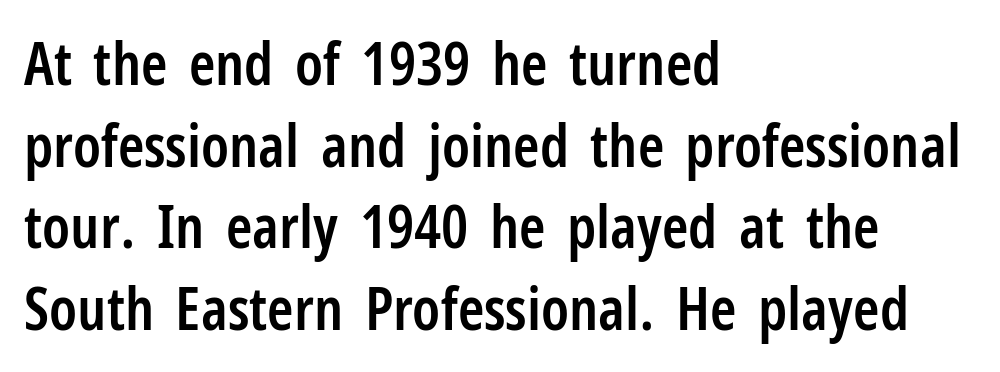
{"serif": "no", "italic": "no", "bold": "semi", "weight": "semibold", "width": "condensed", "stroke_contrast": "low", "x_height": "medium", "monospaced": "no", "underline": "no", "align": "left", "line_spacing": "normal", "line_spacing_ratio": 1.36, "letter_spacing": "normal", "letter_spacing_em": 0.0, "glyph_px": 60}
